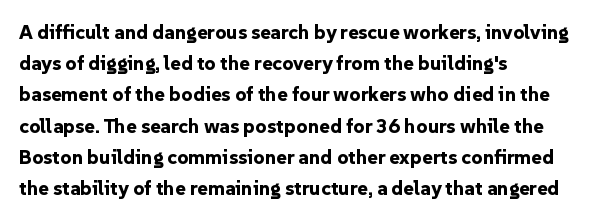
The image shows 20 px bold type, upright; set left-aligned, normal line spacing (1.56x), normal letter spacing, not underlined.
